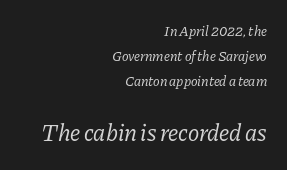
{"italic": "yes", "lean": "right", "slant_degrees": 11, "bold": "no", "underline": "no", "align": "right", "line_spacing_ratio": 1.79, "letter_spacing": "normal", "letter_spacing_em": 0.0, "larger_block": "second", "size_ratio": 1.71, "glyph_px": 24}
